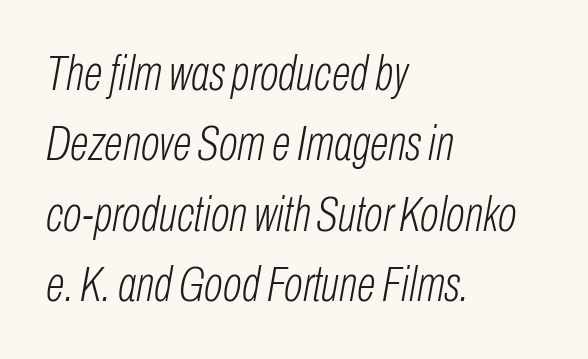
Q: Is the text bold? A: No.
Q: Is the text italic (slanted)? A: Yes, it leans right by about 10 degrees.
Q: Is the text underlined? A: No.
Q: How is the paragraph aligned? A: Left-aligned.
Q: Is the spacing between letters normal or unusually wide? A: Normal.
Q: Is the spacing between lines tight, normal or loose? A: Normal.
Q: Width (condensed, normal, or wide)? A: Condensed.
Q: Stroke contrast? A: Low.
Q: x-height? A: Medium.
Q: Monospaced? A: No.
